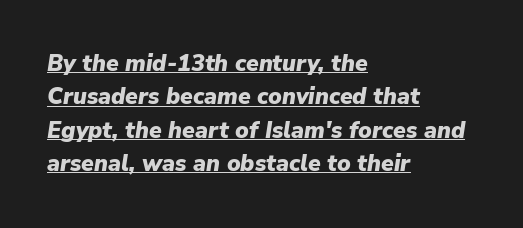
Q: Is the text bold? A: Yes.
Q: Is the text italic (slanted)? A: Yes, it leans right by about 9 degrees.
Q: Is the text underlined? A: Yes.
Q: How is the paragraph aligned? A: Left-aligned.
Q: Is the spacing between letters normal or unusually wide? A: Normal.
Q: Is the spacing between lines tight, normal or loose? A: Normal.
